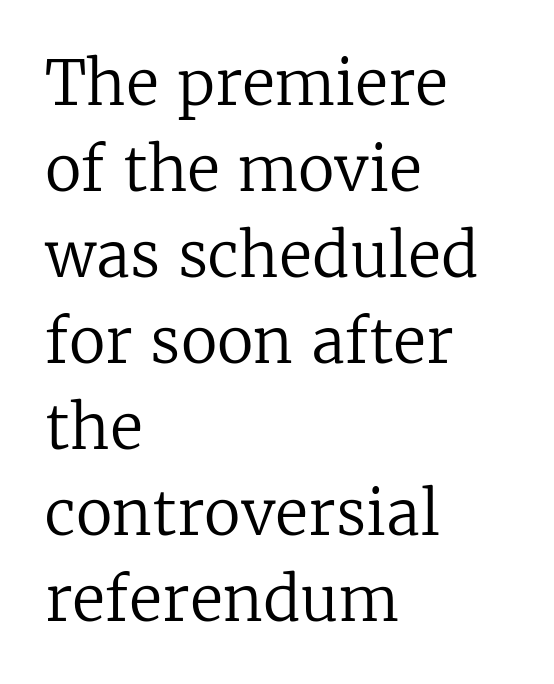
Q: Is the text bold? A: No.
Q: Is the text italic (slanted)? A: No, it is upright.
Q: Is the typeface a serif or a sans-serif typeface? A: Serif.
Q: Is the text underlined? A: No.
Q: How is the paragraph aligned? A: Left-aligned.
Q: Is the spacing between letters normal or unusually wide? A: Normal.
Q: Is the spacing between lines tight, normal or loose? A: Normal.
Q: Width (condensed, normal, or wide)? A: Normal.
Q: Stroke contrast? A: Low.
Q: x-height? A: Medium.
Q: Monospaced? A: No.
